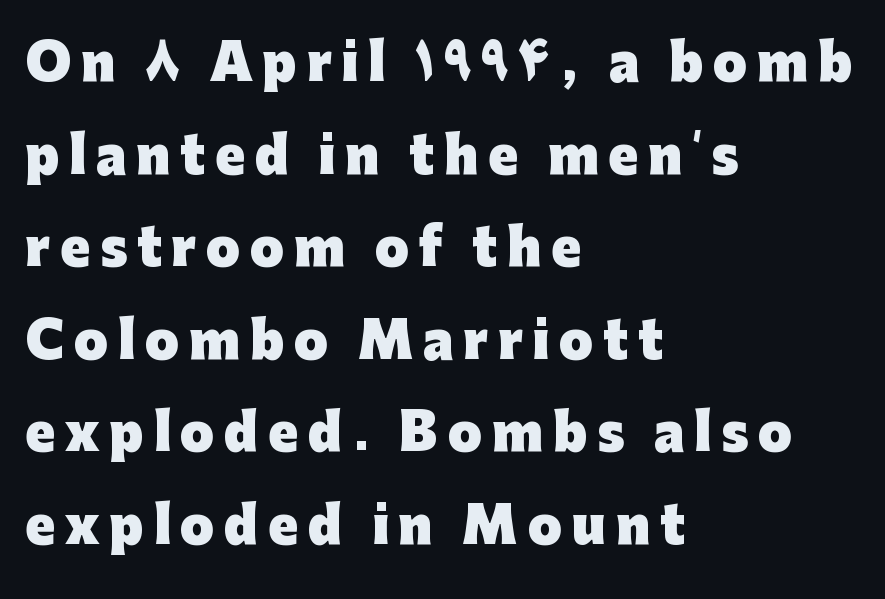
Every stem runs plumb, perpendicular to the baseline. Has an underline been added? It has not. The letters carry no serifs — their stems end cleanly without finishing strokes. Varying glyph widths throughout — classic text-font behaviour. The lines are quadded left. Display-style spreading of the glyphs; the letterfit is very open.
